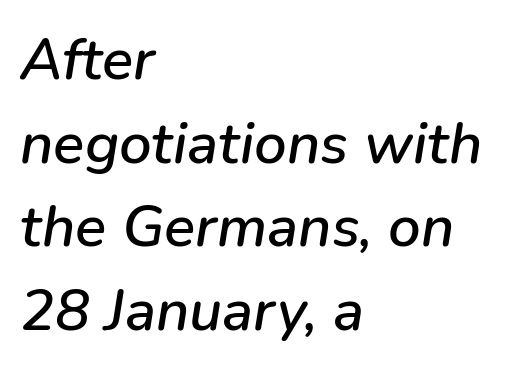
{"italic": "yes", "lean": "right", "slant_degrees": 9, "width": "normal", "stroke_contrast": "low", "x_height": "medium", "monospaced": "no", "underline": "no", "align": "left", "line_spacing": "normal", "line_spacing_ratio": 1.44, "letter_spacing": "normal", "letter_spacing_em": 0.0, "glyph_px": 58}
